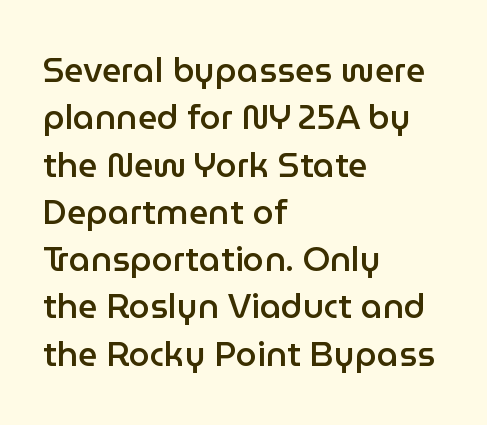
Q: Is the text bold? A: Semi-bold.
Q: Is the text italic (slanted)? A: No, it is upright.
Q: Is the typeface a serif or a sans-serif typeface? A: Sans-serif.
Q: Is the text underlined? A: No.
Q: How is the paragraph aligned? A: Left-aligned.
Q: Is the spacing between letters normal or unusually wide? A: Normal.
Q: Is the spacing between lines tight, normal or loose? A: Normal.
Q: Width (condensed, normal, or wide)? A: Normal.
Q: Stroke contrast? A: Low.
Q: x-height? A: Medium.
Q: Monospaced? A: No.
